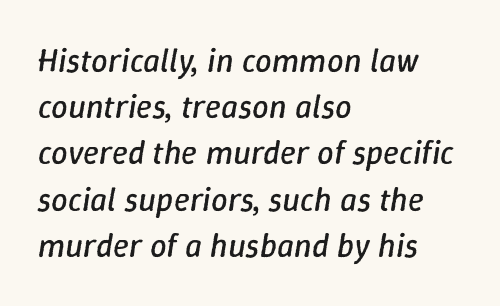
Evenly set lines give the paragraph a standard silhouette. Inter-character spacing is left at the font's built-in metrics. Weight: not bold — regular or lighter. Proportional: the letters do not fall into vertical columns. Short and long lines alike share a common starting point at left.
